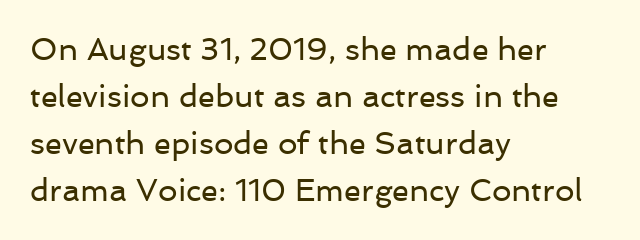
The image shows 31 px regular-weight sans-serif type, upright; set left-aligned, normal line spacing (1.52x), normal letter spacing, not underlined; low stroke contrast and a medium x-height.
